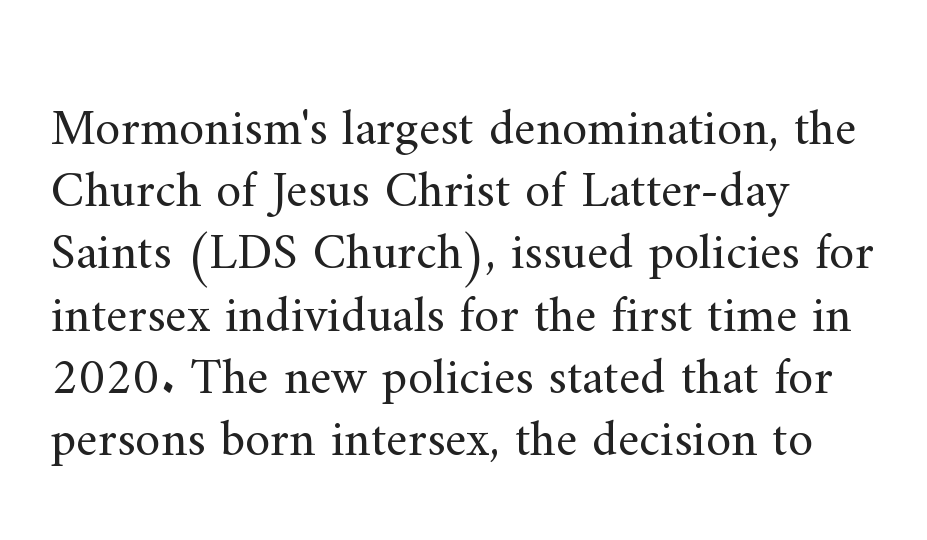
The image shows 51 px regular-weight serif type, upright; set left-aligned, line spacing 1.22x, normal letter spacing, not underlined; medium stroke contrast and a small x-height.
